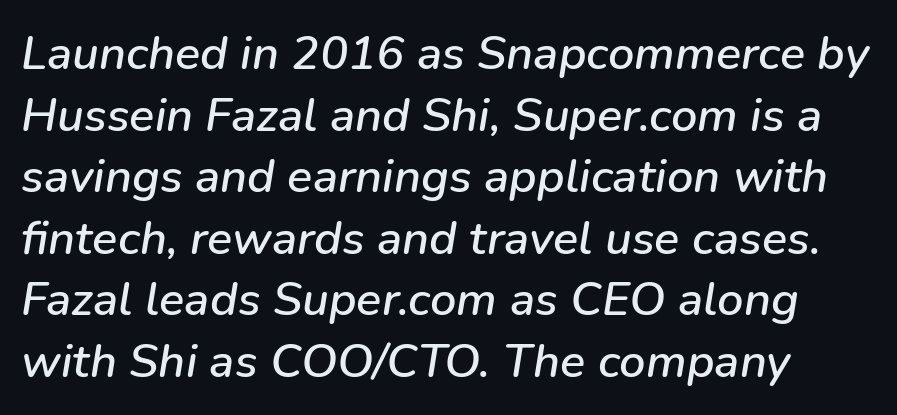
Q: Is the text italic (slanted)? A: Yes, it leans right by about 9 degrees.
Q: Is the text underlined? A: No.
Q: Is the spacing between letters normal or unusually wide? A: Normal.
Q: Is the spacing between lines tight, normal or loose? A: Normal.
Q: Width (condensed, normal, or wide)? A: Normal.
Q: Stroke contrast? A: Low.
Q: x-height? A: Medium.
Q: Monospaced? A: No.
